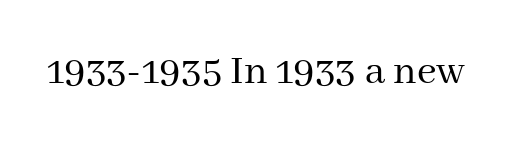
Q: Is the text bold? A: No.
Q: Is the text italic (slanted)? A: No, it is upright.
Q: Is the typeface a serif or a sans-serif typeface? A: Serif.
Q: Is the text underlined? A: No.
Q: Is the spacing between letters normal or unusually wide? A: Normal.
Q: Width (condensed, normal, or wide)? A: Normal.
Q: Stroke contrast? A: Medium.
Q: x-height? A: Medium.
Q: Monospaced? A: No.
